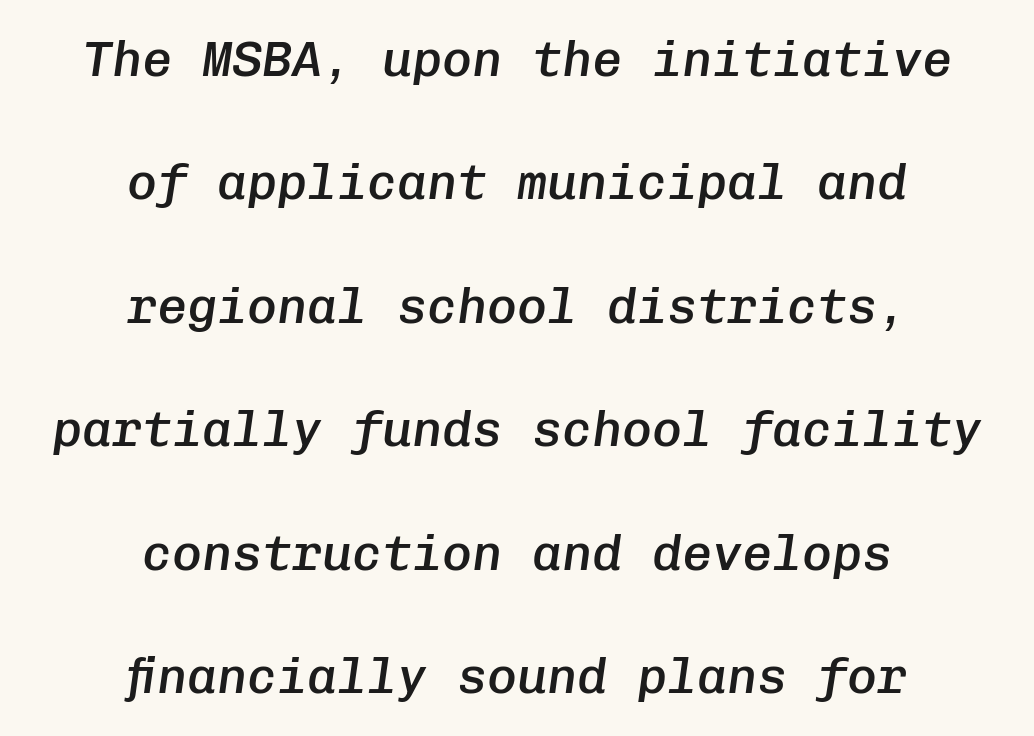
{"italic": "yes", "lean": "right", "slant_degrees": 8, "bold": "semi", "weight": "semibold", "width": "normal", "stroke_contrast": "low", "x_height": "medium", "monospaced": "yes", "underline": "no", "align": "center", "line_spacing": "loose", "line_spacing_ratio": 2.47, "letter_spacing": "normal", "letter_spacing_em": 0.0, "glyph_px": 50}
